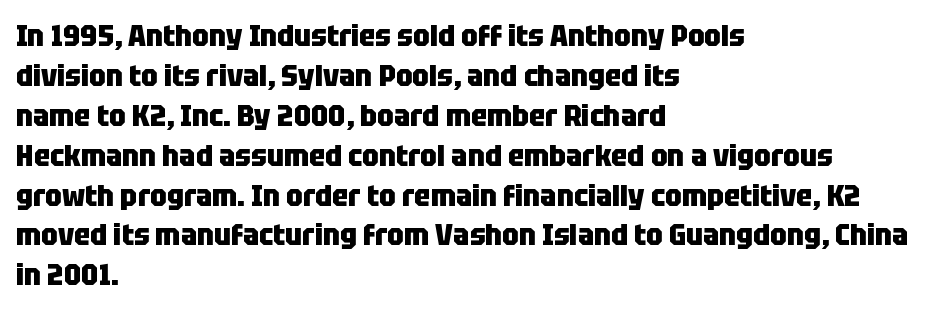
{"serif": "no", "italic": "no", "bold": "yes", "weight": "heavy", "width": "condensed", "stroke_contrast": "low", "x_height": "large", "monospaced": "no", "underline": "no", "align": "left", "line_spacing": "normal", "line_spacing_ratio": 1.33, "letter_spacing": "normal", "letter_spacing_em": 0.0, "glyph_px": 30}
